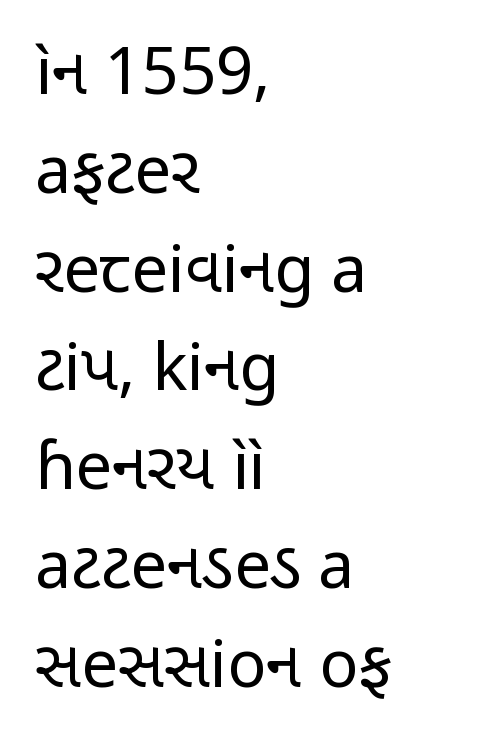
The image shows 65 px regular-weight, condensed sans-serif type, upright; set left-aligned, normal line spacing (1.52x), normal letter spacing, not underlined; low stroke contrast and a medium x-height.
